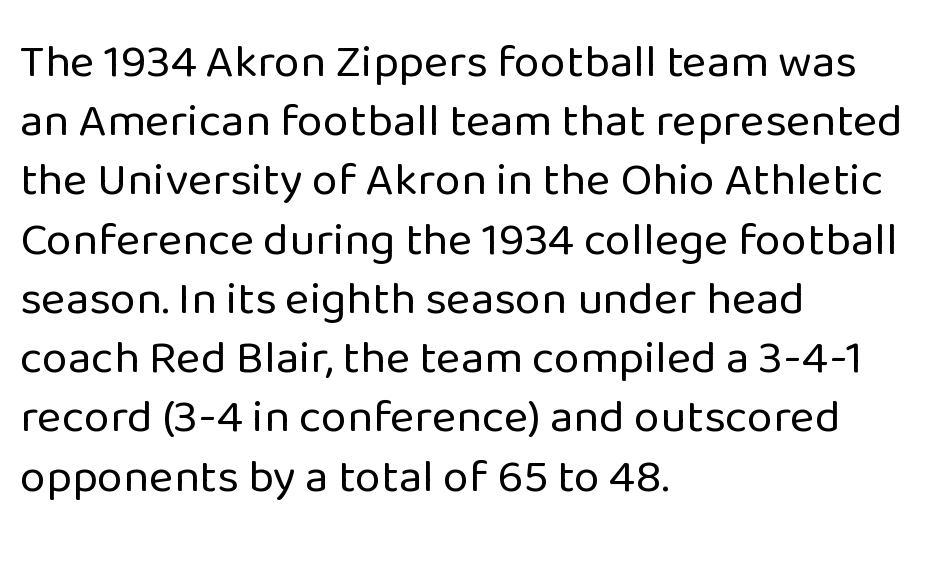
The image shows 47 px regular-weight sans-serif type, upright; set left-aligned, normal line spacing (1.26x), normal letter spacing, not underlined; low stroke contrast and a medium x-height.
